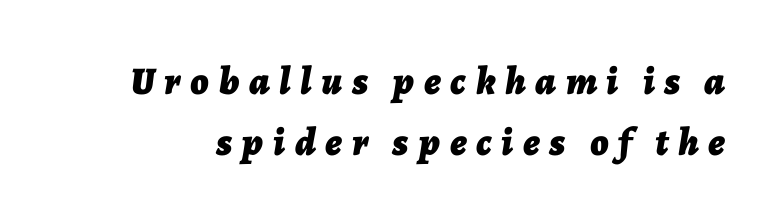
The image shows 39 px bold type, italic (leaning right); set normal line spacing (1.56x), unusually wide letter spacing (+0.25 em), not underlined; low stroke contrast and a medium x-height.
